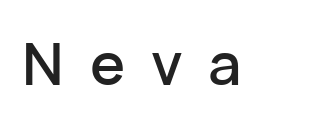
{"serif": "no", "italic": "no", "width": "normal", "stroke_contrast": "low", "x_height": "medium", "monospaced": "no", "underline": "no", "letter_spacing": "wide", "letter_spacing_em": 0.44, "glyph_px": 59}
